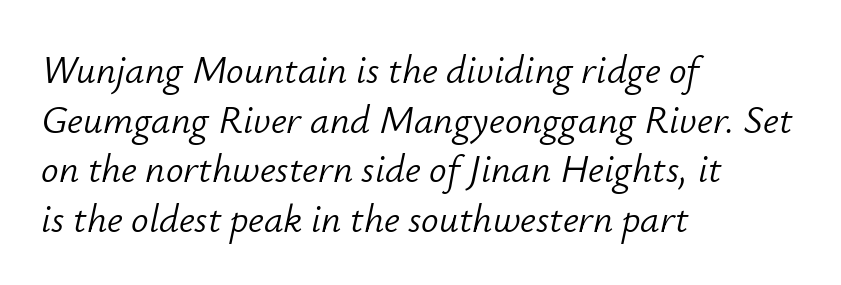
{"italic": "yes", "lean": "right", "slant_degrees": 12, "bold": "no", "weight": "light", "width": "normal", "stroke_contrast": "low", "x_height": "small", "monospaced": "no", "underline": "no", "align": "left", "line_spacing": "normal", "line_spacing_ratio": 1.27, "letter_spacing": "normal", "letter_spacing_em": 0.0, "glyph_px": 39}
